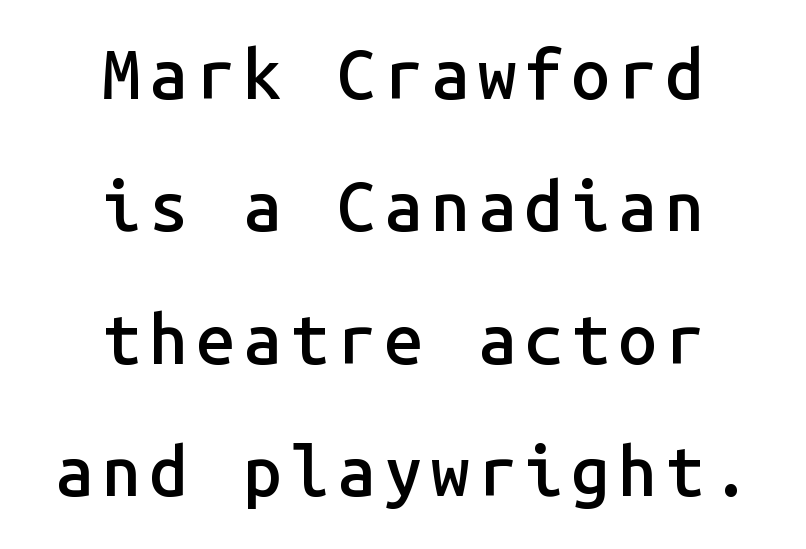
The image shows 69 px semibold sans-serif type, upright, monospaced; set centered, loose line spacing (1.92x), not underlined; low stroke contrast and a medium x-height.
